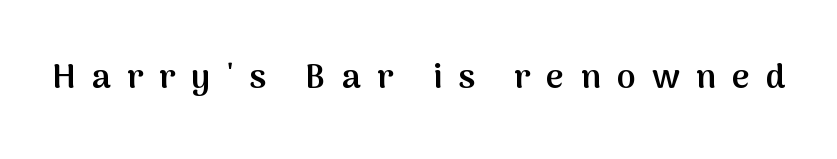
{"serif": "no", "italic": "no", "bold": "semi", "weight": "semibold", "width": "normal", "stroke_contrast": "medium", "x_height": "medium", "monospaced": "no", "underline": "no", "letter_spacing": "wide", "letter_spacing_em": 0.48, "glyph_px": 34}
